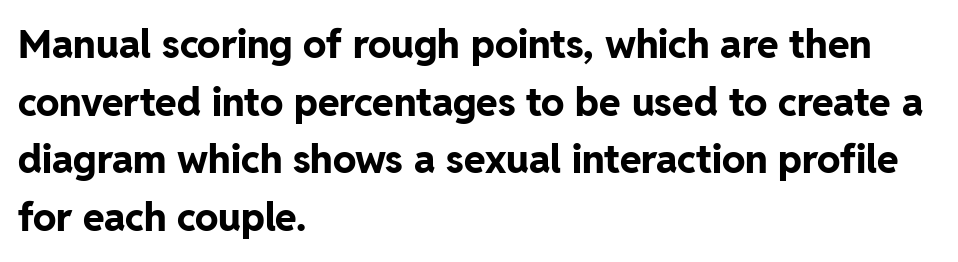
Q: Is the text bold? A: Yes.
Q: Is the text italic (slanted)? A: No, it is upright.
Q: Is the typeface a serif or a sans-serif typeface? A: Sans-serif.
Q: Is the text underlined? A: No.
Q: How is the paragraph aligned? A: Left-aligned.
Q: Is the spacing between letters normal or unusually wide? A: Normal.
Q: Is the spacing between lines tight, normal or loose? A: Normal.
Q: Width (condensed, normal, or wide)? A: Normal.
Q: Stroke contrast? A: Low.
Q: x-height? A: Medium.
Q: Monospaced? A: No.
